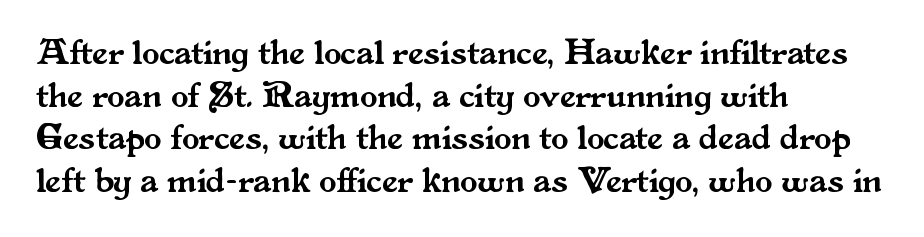
{"serif": "yes", "italic": "no", "width": "normal", "stroke_contrast": "medium", "x_height": "small", "monospaced": "no", "underline": "no", "align": "left", "line_spacing_ratio": 1.22, "letter_spacing": "normal", "letter_spacing_em": 0.0, "glyph_px": 35}
